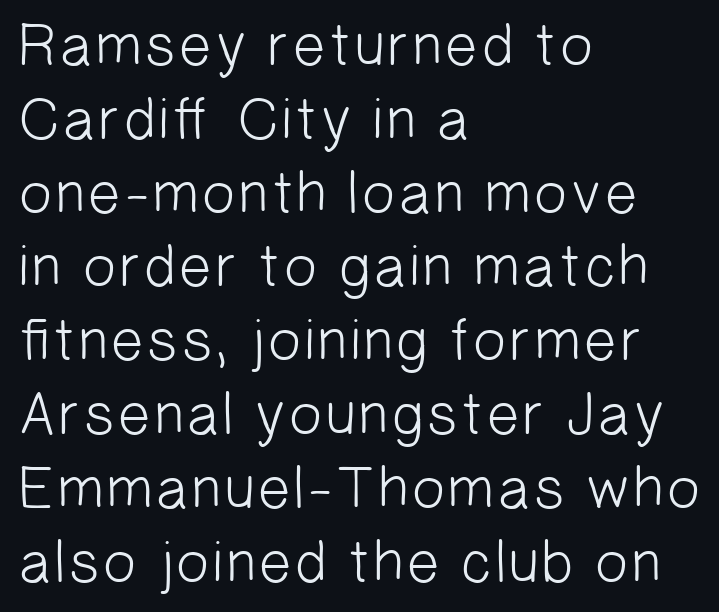
Q: Is the text bold? A: No.
Q: Is the typeface a serif or a sans-serif typeface? A: Sans-serif.
Q: Is the text underlined? A: No.
Q: How is the paragraph aligned? A: Left-aligned.
Q: Is the spacing between letters normal or unusually wide? A: Normal.
Q: Width (condensed, normal, or wide)? A: Normal.
Q: Stroke contrast? A: Low.
Q: x-height? A: Medium.
Q: Monospaced? A: No.
